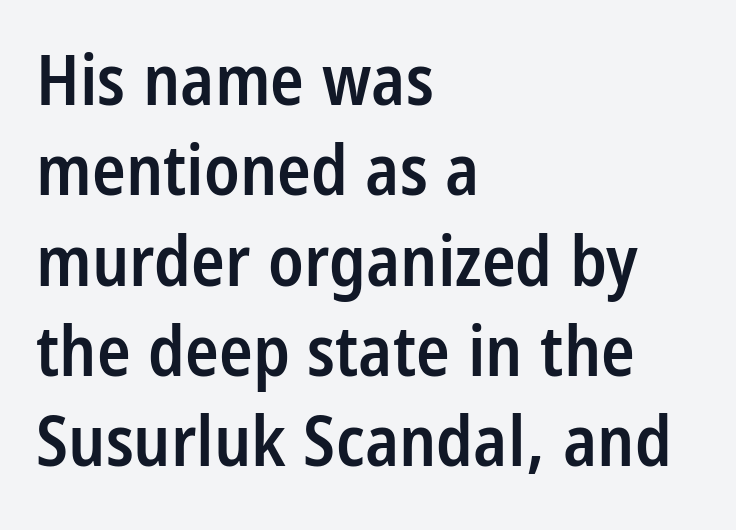
Q: Is the text bold? A: Semi-bold.
Q: Is the text italic (slanted)? A: No, it is upright.
Q: Is the typeface a serif or a sans-serif typeface? A: Sans-serif.
Q: Is the text underlined? A: No.
Q: How is the paragraph aligned? A: Left-aligned.
Q: Is the spacing between letters normal or unusually wide? A: Normal.
Q: Is the spacing between lines tight, normal or loose? A: Normal.
Q: Width (condensed, normal, or wide)? A: Condensed.
Q: Stroke contrast? A: Low.
Q: x-height? A: Large.
Q: Monospaced? A: No.
